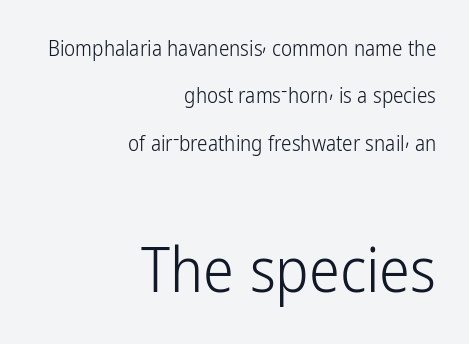
The image shows 62 px light, condensed sans-serif type, upright; set right-aligned, loose line spacing (2.26x), normal letter spacing, not underlined; the second (bottom) block is 2.95x larger; low stroke contrast and a medium x-height.
